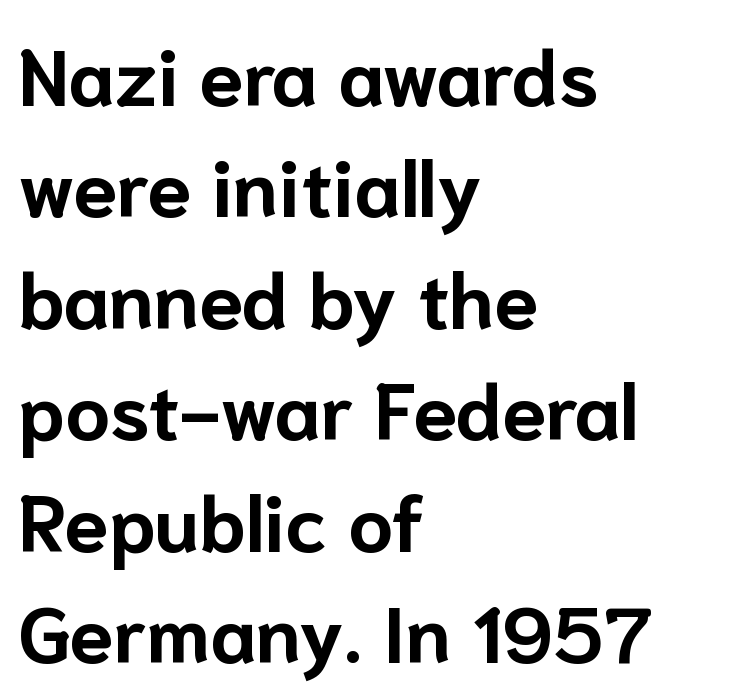
Q: Is the text bold? A: Yes.
Q: Is the text italic (slanted)? A: No, it is upright.
Q: Is the typeface a serif or a sans-serif typeface? A: Sans-serif.
Q: Is the text underlined? A: No.
Q: How is the paragraph aligned? A: Left-aligned.
Q: Is the spacing between letters normal or unusually wide? A: Normal.
Q: Is the spacing between lines tight, normal or loose? A: Normal.
Q: Width (condensed, normal, or wide)? A: Normal.
Q: Stroke contrast? A: Low.
Q: x-height? A: Medium.
Q: Monospaced? A: No.
